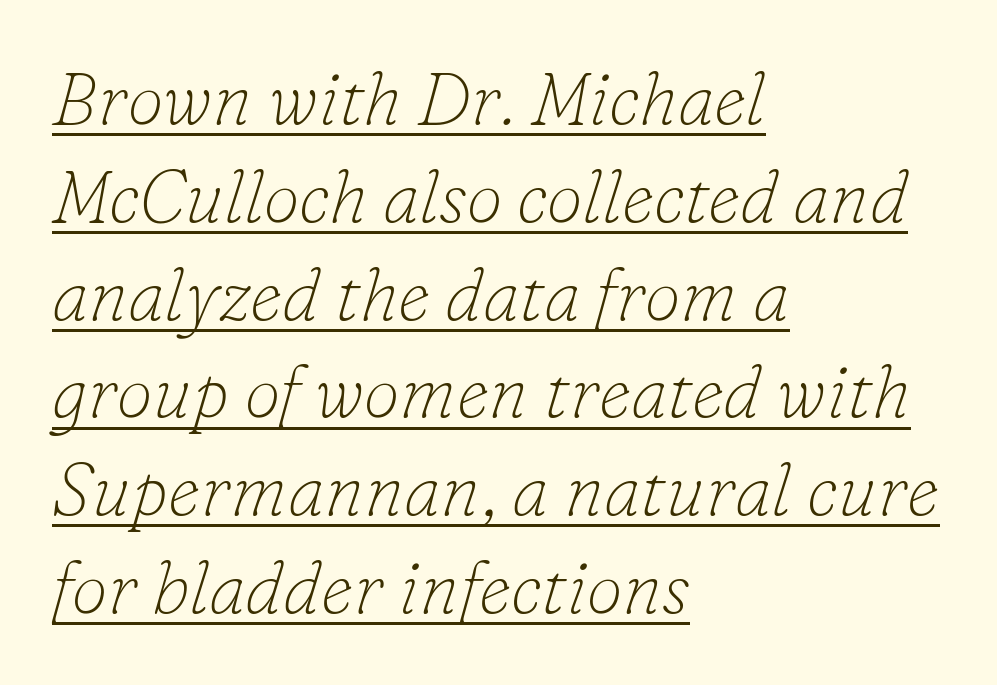
Q: Is the text bold? A: No.
Q: Is the text italic (slanted)? A: Yes, it leans right by about 16 degrees.
Q: Is the typeface a serif or a sans-serif typeface? A: Serif.
Q: Is the text underlined? A: Yes.
Q: How is the paragraph aligned? A: Left-aligned.
Q: Is the spacing between letters normal or unusually wide? A: Normal.
Q: Is the spacing between lines tight, normal or loose? A: Normal.
Q: Width (condensed, normal, or wide)? A: Normal.
Q: Stroke contrast? A: Low.
Q: x-height? A: Small.
Q: Monospaced? A: No.
